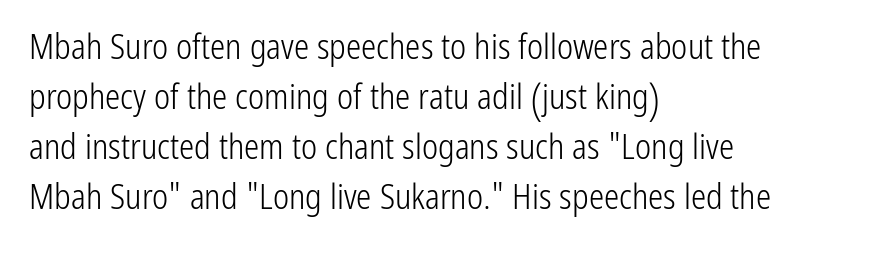
The image shows 34 px light, condensed sans-serif type, upright; set left-aligned, normal line spacing (1.47x), normal letter spacing, not underlined; low stroke contrast and a medium x-height.
